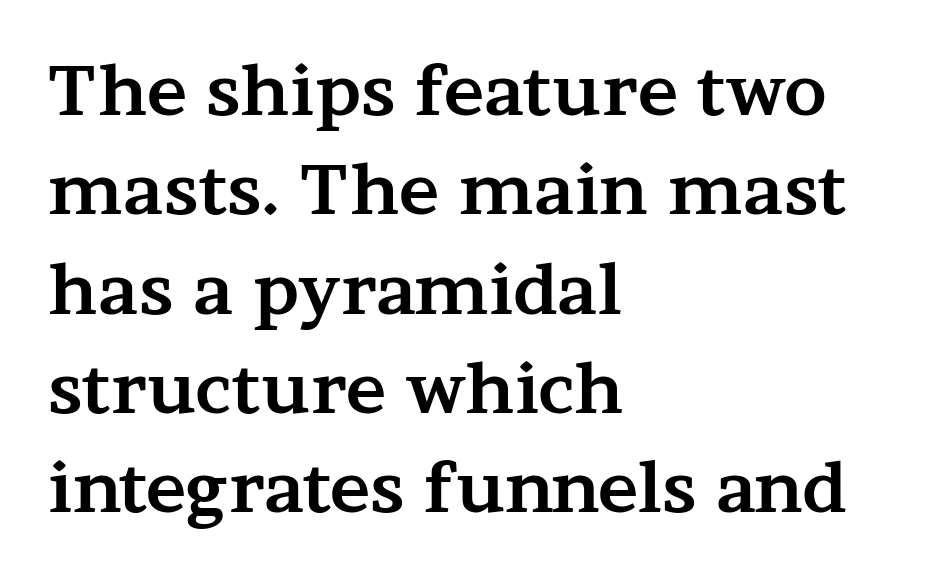
Alignment: flush left. Descenders are the only things crossing below the line. Varying glyph widths throughout — classic text-font behaviour. Interline gaps are of average width in this sample. Nope, not italic — everything's standing straight.
